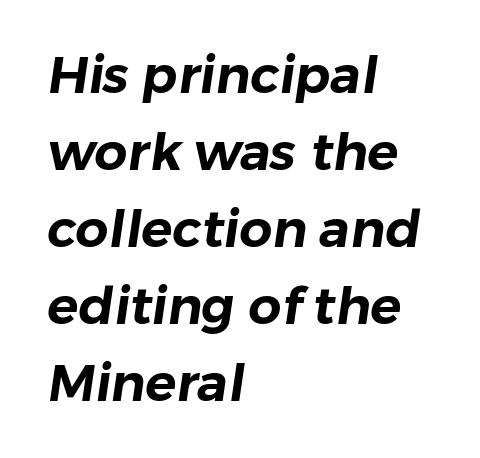
Unlike a traditional serif, this face leaves its strokes unadorned. Notice how the passage keeps a crisp vertical edge on the left only. The face used here is proportionally spaced, like ordinary book or web type. Leading: standard. Words appear dense and cohesive because spacing is normal. Nobody drew a line under any word here.
